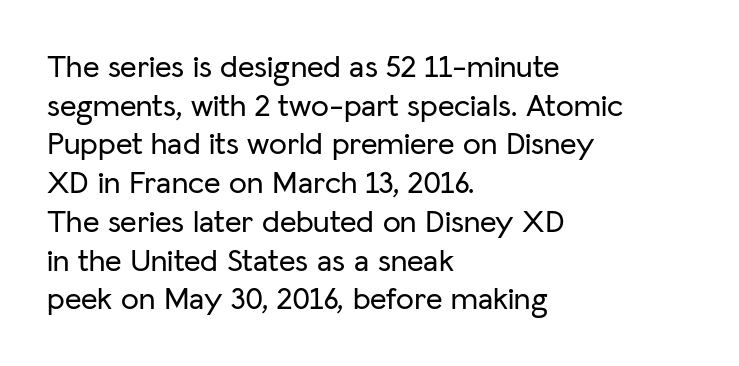
The image shows 32 px sans-serif type, upright; set left-aligned, line spacing 1.21x, normal letter spacing, not underlined; low stroke contrast and a medium x-height.
